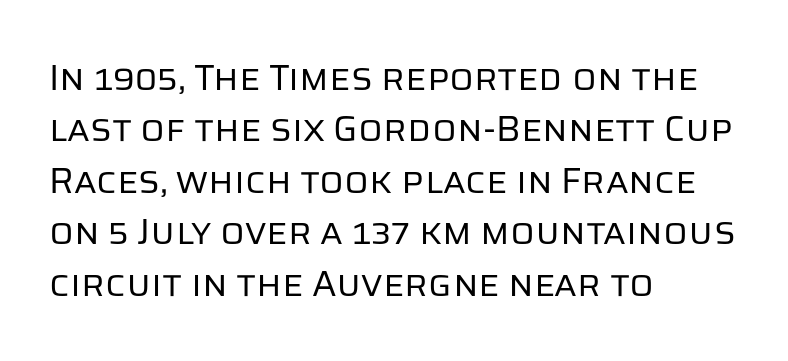
Character widths vary here, with narrow letters taking less room than wide ones. This rendering features lettering with no underline. Where is the straight margin? On the left. Grotesque or geometric, the face here clearly has no serifs. A typesetter would call this leading conventional body-copy spacing.
